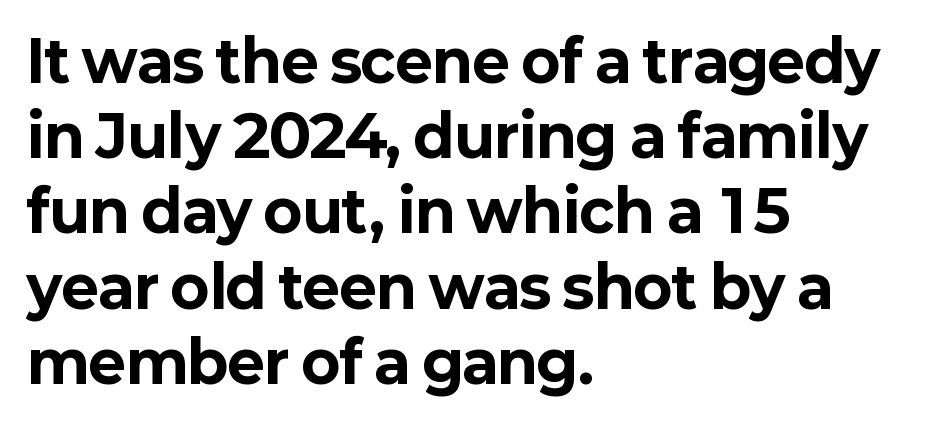
{"serif": "no", "italic": "no", "bold": "yes", "weight": "bold", "width": "normal", "stroke_contrast": "low", "x_height": "medium", "monospaced": "no", "underline": "no", "align": "left", "line_spacing": "normal", "line_spacing_ratio": 1.32, "letter_spacing": "normal", "letter_spacing_em": 0.0, "glyph_px": 57}
